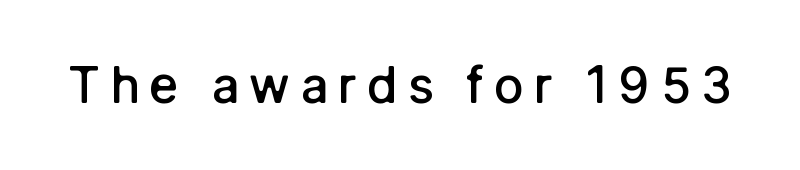
{"serif": "no", "italic": "no", "bold": "semi", "weight": "semibold", "width": "normal", "stroke_contrast": "low", "x_height": "medium", "monospaced": "no", "underline": "no", "glyph_px": 50}
